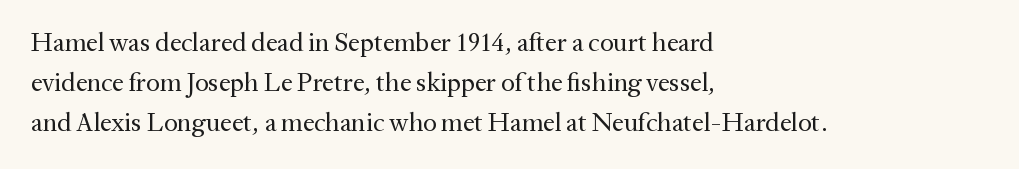
Nobody touched the tracking dial on this one. Line starts are locked; line ends wander. The block of text has a typical density, with ordinary space between rows. The glyphs are unaccompanied by any horizontal stroke below them. Notice how the stems are strictly vertical — no italics here. These glyphs show unthickened strokes, regular width or finer.
